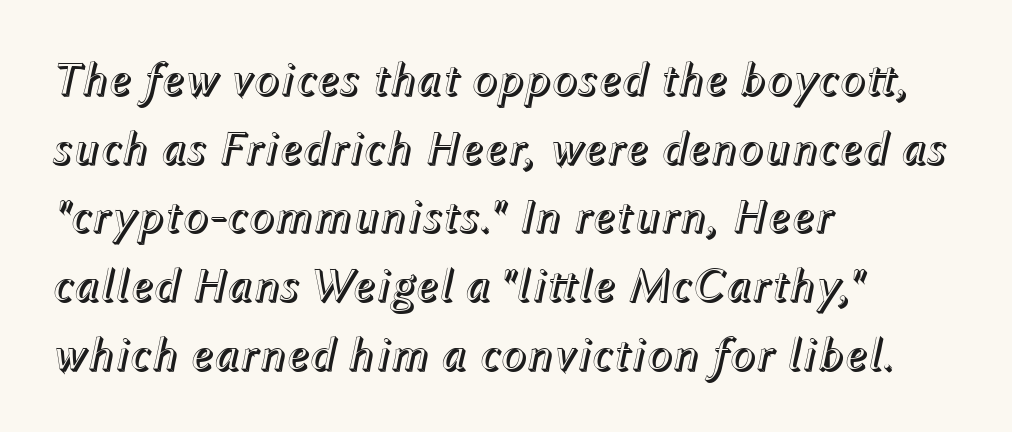
The image shows 48 px text type, italic (leaning right); set left-aligned, normal line spacing (1.43x), normal letter spacing, not underlined; a medium x-height.
